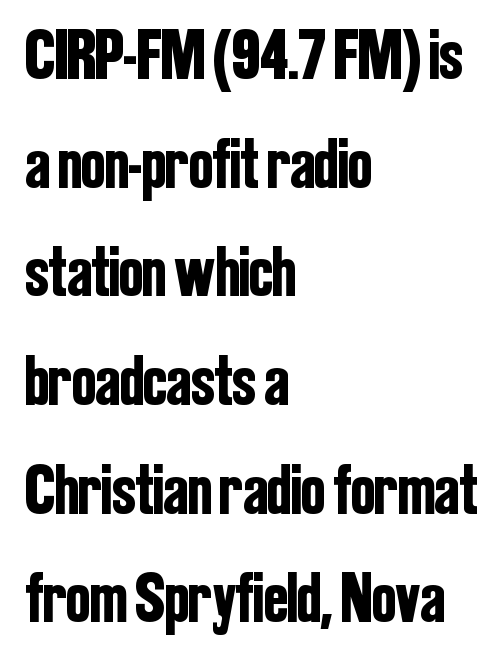
Evenly set lines give the paragraph a standard silhouette. Regarding serifs, this sample does without them. Glyph-to-glyph distance matches everyday printed text. Caption: multi-line text, flush left, ragged right. The letters advance in unequal steps, a hallmark of proportional type. Unmarked baselines from the first word to the last.
